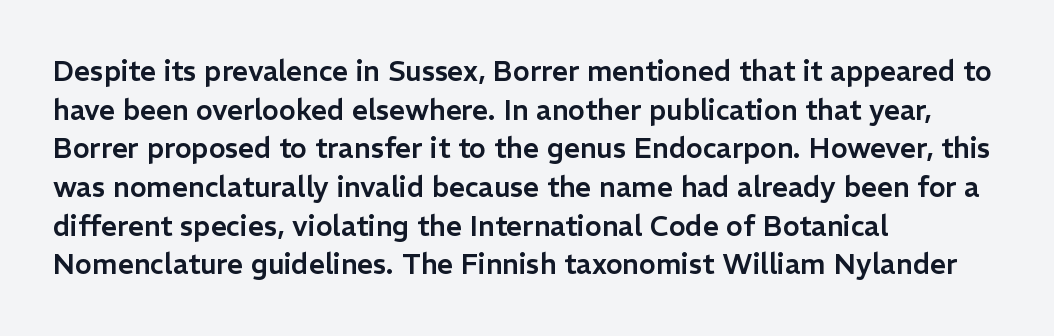
Leftover space on each line is placed entirely after the last word. Grotesque or geometric, the face here clearly has no serifs. Notice how the stems are strictly vertical — no italics here. The gap between lines stays unmarked. The face used here is proportionally spaced, like ordinary book or web type. The vertical gap from one line to the next is medium.
